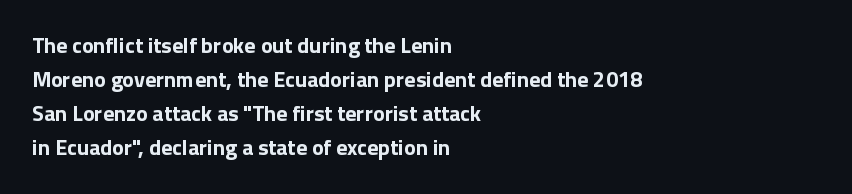
{"italic": "no", "bold": "yes", "underline": "no", "align": "left", "line_spacing": "normal", "line_spacing_ratio": 1.55, "letter_spacing": "normal", "letter_spacing_em": 0.0, "glyph_px": 22}
